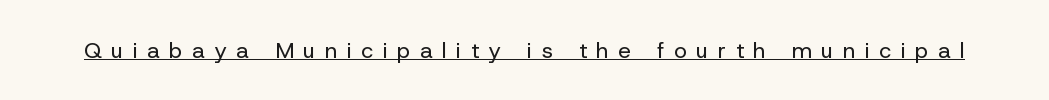
{"italic": "no", "bold": "no", "underline": "yes", "letter_spacing": "wide", "letter_spacing_em": 0.44, "glyph_px": 22}
